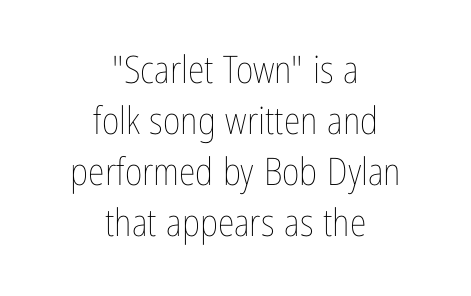
Q: Is the text bold? A: No.
Q: Is the text italic (slanted)? A: No, it is upright.
Q: Is the text underlined? A: No.
Q: How is the paragraph aligned? A: Centered.
Q: Is the spacing between letters normal or unusually wide? A: Normal.
Q: Is the spacing between lines tight, normal or loose? A: Normal.
Q: Width (condensed, normal, or wide)? A: Condensed.
Q: Stroke contrast? A: Low.
Q: x-height? A: Medium.
Q: Monospaced? A: No.
